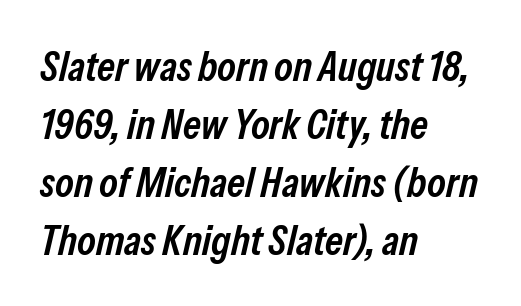
Q: Is the text bold? A: Semi-bold.
Q: Is the text italic (slanted)? A: Yes, it leans right by about 13 degrees.
Q: Is the text underlined? A: No.
Q: How is the paragraph aligned? A: Left-aligned.
Q: Is the spacing between letters normal or unusually wide? A: Normal.
Q: Is the spacing between lines tight, normal or loose? A: Normal.
Q: Width (condensed, normal, or wide)? A: Condensed.
Q: Stroke contrast? A: Low.
Q: x-height? A: Medium.
Q: Monospaced? A: No.
